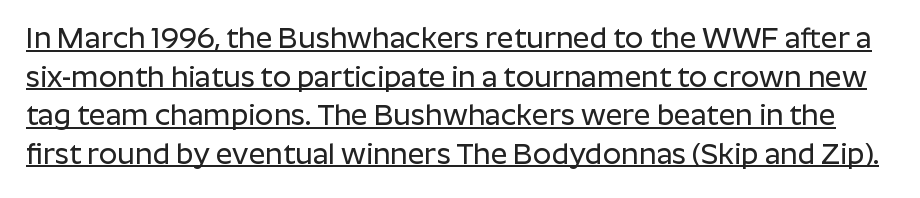
{"serif": "no", "italic": "no", "width": "normal", "stroke_contrast": "low", "x_height": "medium", "monospaced": "no", "underline": "yes", "line_spacing": "normal", "line_spacing_ratio": 1.33, "letter_spacing": "normal", "letter_spacing_em": 0.0, "glyph_px": 29}
